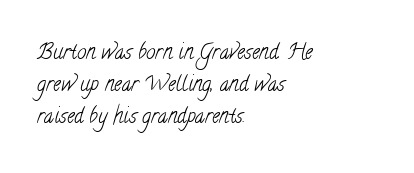
{"bold": "no", "underline": "no", "align": "left", "line_spacing": "normal", "line_spacing_ratio": 1.53, "letter_spacing": "normal", "letter_spacing_em": 0.0, "glyph_px": 21}
